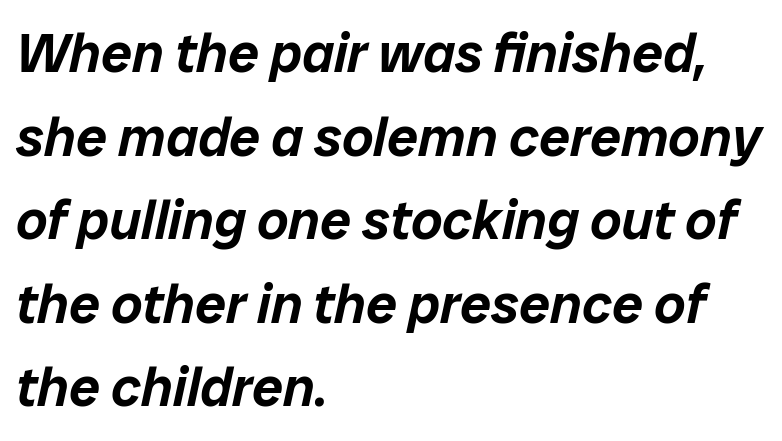
Letter spacing: default. The zone under the glyphs is completely vacant. What's the leading like? Ordinary, nothing unusual. You could not count columns in this text — the font is proportionally spaced.
